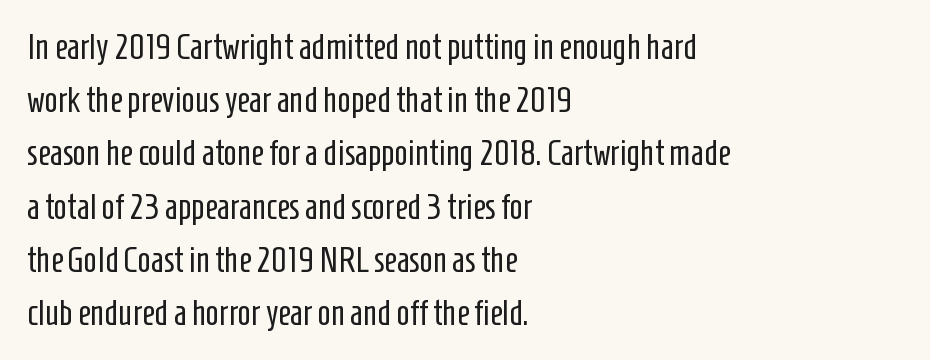
Q: Is the text bold? A: No.
Q: Is the text italic (slanted)? A: No, it is upright.
Q: Is the typeface a serif or a sans-serif typeface? A: Sans-serif.
Q: Is the text underlined? A: No.
Q: How is the paragraph aligned? A: Left-aligned.
Q: Is the spacing between letters normal or unusually wide? A: Normal.
Q: Is the spacing between lines tight, normal or loose? A: Normal.
Q: Width (condensed, normal, or wide)? A: Condensed.
Q: Stroke contrast? A: Low.
Q: x-height? A: Medium.
Q: Monospaced? A: No.
